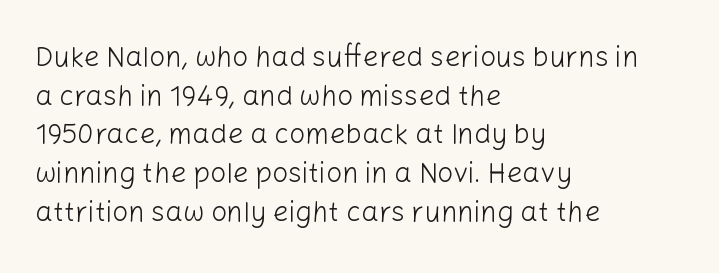
Normally led — the rows are evenly, conventionally spaced. The rendering uses natural spacing where letterforms have individual widths. The cut favours lightness, reaching ordinary text weight at its darkest. The font family rendered here belongs to the sans-serif group.
